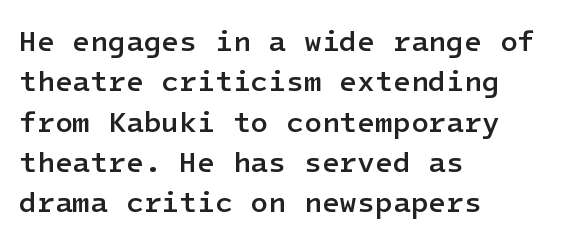
Q: Is the text bold? A: Semi-bold.
Q: Is the text italic (slanted)? A: No, it is upright.
Q: Is the typeface a serif or a sans-serif typeface? A: Sans-serif.
Q: Is the text underlined? A: No.
Q: How is the paragraph aligned? A: Left-aligned.
Q: Is the spacing between letters normal or unusually wide? A: Normal.
Q: Is the spacing between lines tight, normal or loose? A: Normal.
Q: Width (condensed, normal, or wide)? A: Normal.
Q: Stroke contrast? A: Low.
Q: x-height? A: Medium.
